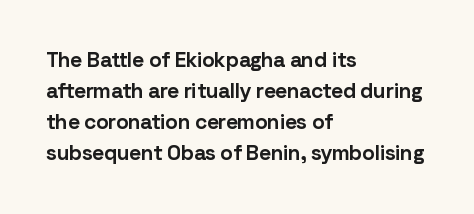
The image shows 21 px bold type, upright; set left-aligned, normal line spacing (1.48x), normal letter spacing, not underlined.
